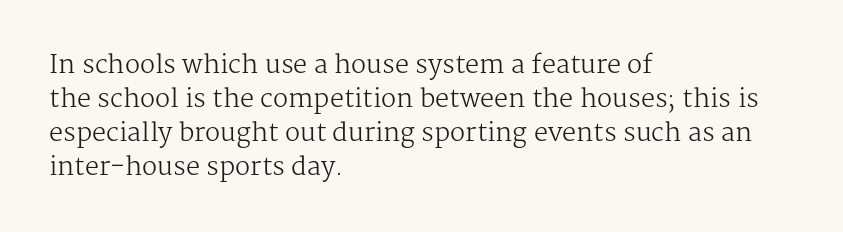
Q: Is the text bold? A: No.
Q: Is the text italic (slanted)? A: No, it is upright.
Q: Is the text underlined? A: No.
Q: How is the paragraph aligned? A: Left-aligned.
Q: Is the spacing between letters normal or unusually wide? A: Normal.
Q: Is the spacing between lines tight, normal or loose? A: Normal.
